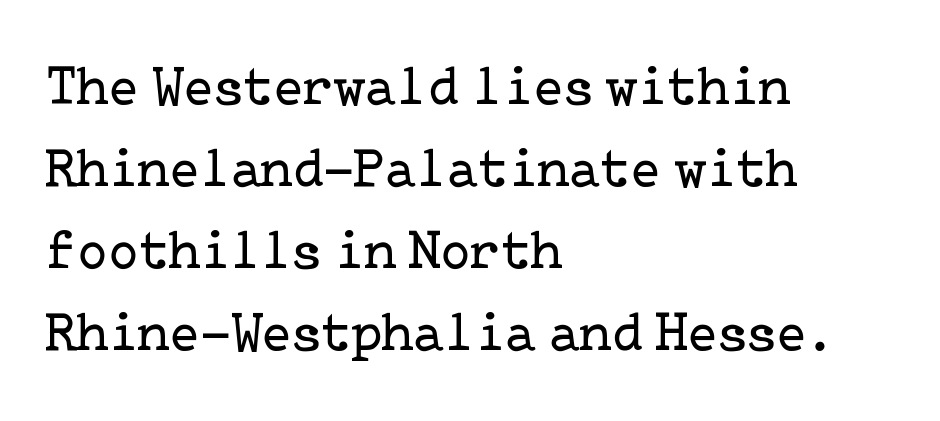
Q: Is the text bold? A: No.
Q: Is the text italic (slanted)? A: No, it is upright.
Q: Is the typeface a serif or a sans-serif typeface? A: Serif.
Q: Is the text underlined? A: No.
Q: How is the paragraph aligned? A: Left-aligned.
Q: Is the spacing between letters normal or unusually wide? A: Normal.
Q: Is the spacing between lines tight, normal or loose? A: Normal.
Q: Width (condensed, normal, or wide)? A: Normal.
Q: Stroke contrast? A: Low.
Q: x-height? A: Medium.
